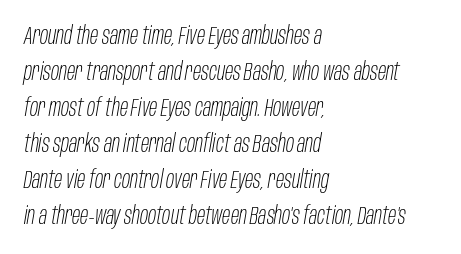
{"italic": "yes", "lean": "right", "slant_degrees": 10, "bold": "no", "underline": "no", "align": "left", "line_spacing": "normal", "line_spacing_ratio": 1.5, "letter_spacing": "normal", "letter_spacing_em": 0.0, "glyph_px": 24}
